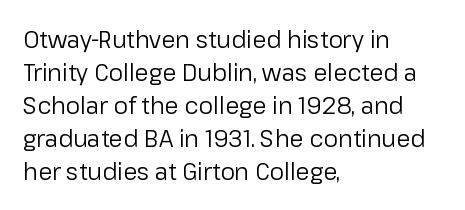
{"italic": "no", "bold": "no", "underline": "no", "align": "left", "line_spacing": "normal", "line_spacing_ratio": 1.43, "letter_spacing": "normal", "letter_spacing_em": 0.0, "glyph_px": 23}
